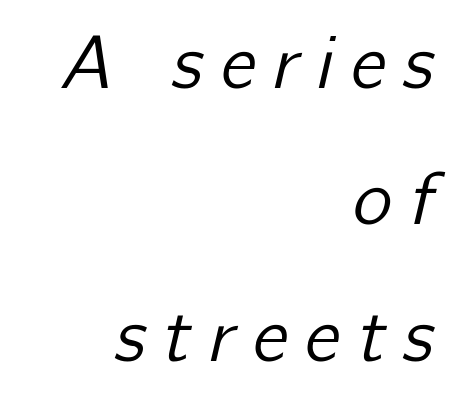
Q: Is the text bold? A: No.
Q: Is the typeface a serif or a sans-serif typeface? A: Sans-serif.
Q: Is the text underlined? A: No.
Q: How is the paragraph aligned? A: Right-aligned.
Q: Is the spacing between letters normal or unusually wide? A: Unusually wide.
Q: Width (condensed, normal, or wide)? A: Normal.
Q: Stroke contrast? A: Low.
Q: x-height? A: Medium.
Q: Monospaced? A: No.
